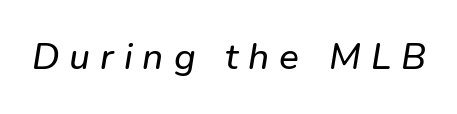
The face used here is a sans, in the tradition of grotesques and geometrics. Unmarked baselines from the first word to the last. The passage shown has open, widely tracked lettering throughout. Is this a fixed-width face? No — the glyphs have proportional, varying widths.
